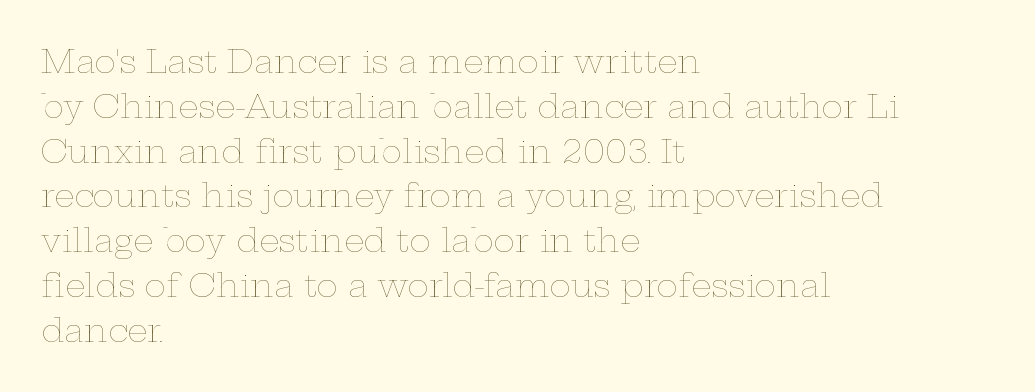
Short note: letters normally spaced. These lines are set flush left with a ragged right edge. Vertically, the passage feels balanced, rows spaced as you'd expect. Stems here are at most as thick as an everyday book face. Bare-footed words on every line.
